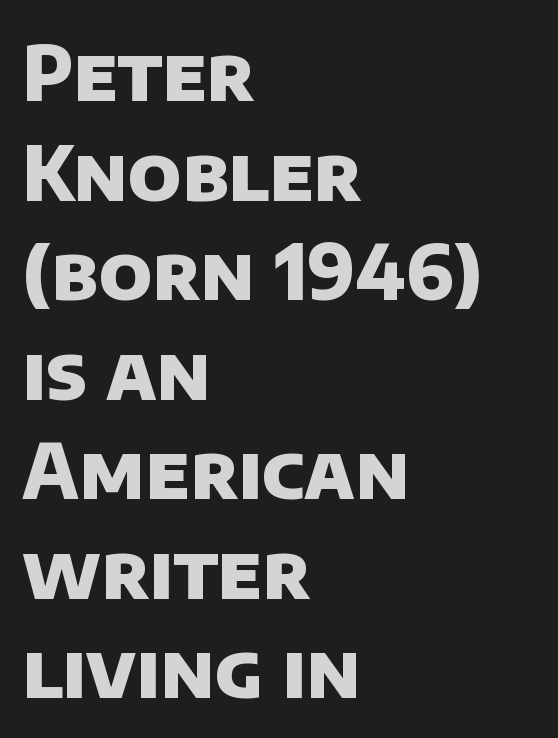
{"serif": "no", "bold": "yes", "weight": "heavy", "width": "normal", "stroke_contrast": "low", "x_height": "large", "monospaced": "no", "underline": "no", "align": "left", "line_spacing": "normal", "line_spacing_ratio": 1.31, "letter_spacing": "normal", "letter_spacing_em": 0.0, "glyph_px": 76}
